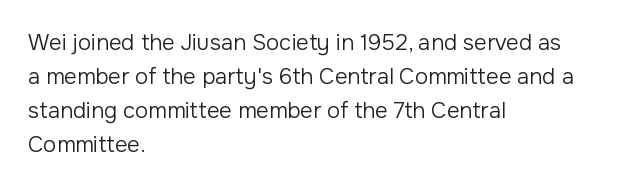
Q: Is the text bold? A: No.
Q: Is the text italic (slanted)? A: No, it is upright.
Q: Is the text underlined? A: No.
Q: How is the paragraph aligned? A: Left-aligned.
Q: Is the spacing between letters normal or unusually wide? A: Normal.
Q: Is the spacing between lines tight, normal or loose? A: Normal.
